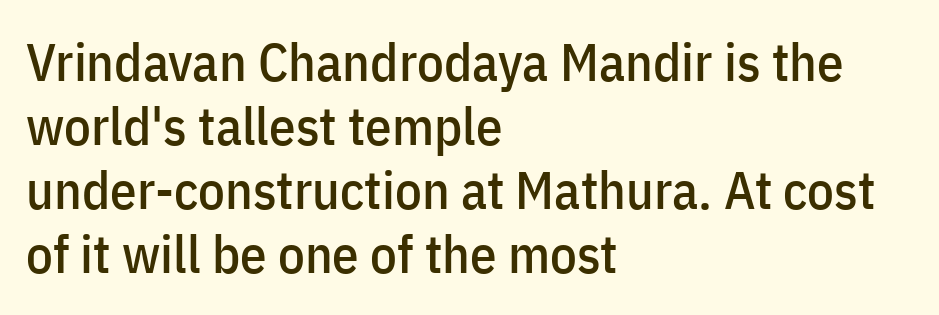
The image shows 53 px condensed sans-serif type, upright; set left-aligned, line spacing 1.21x, normal letter spacing, not underlined; low stroke contrast and a medium x-height.
